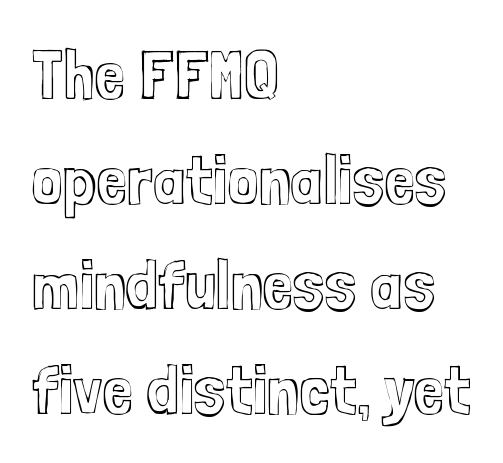
The face used here is rendered with its standard letterfit. This sample keeps an unexceptional amount of space between lines. The gap between lines stays unmarked. The passage shown is typed in a proportional face where columns would drift.
